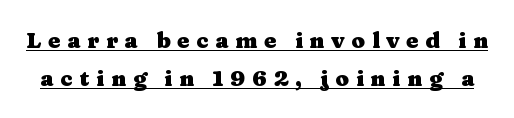
Is the letter spacing exaggerated? Yes — the characters are pushed far apart. Looks like someone drew a line under every word here. The rendering uses a bold face; every stroke is thick and dark. Quick note: not italic, upright.
